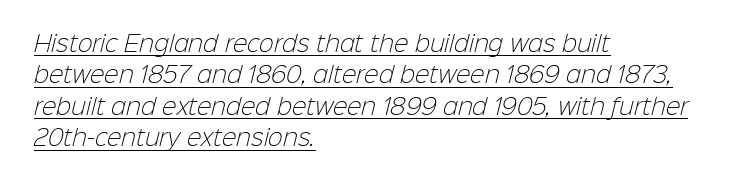
Q: Is the text bold? A: No.
Q: Is the text underlined? A: Yes.
Q: How is the paragraph aligned? A: Left-aligned.
Q: Is the spacing between letters normal or unusually wide? A: Normal.
Q: Is the spacing between lines tight, normal or loose? A: Normal.
